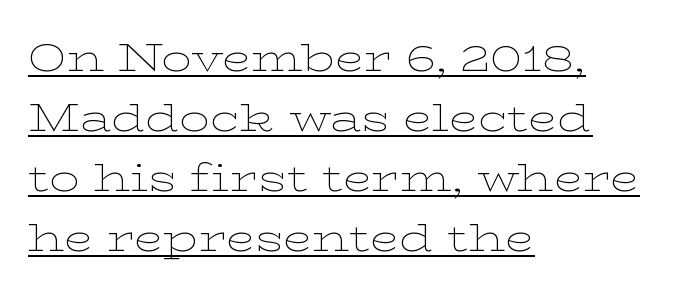
{"serif": "yes", "italic": "no", "bold": "no", "weight": "thin", "width": "wide", "stroke_contrast": "low", "x_height": "medium", "monospaced": "no", "underline": "yes", "align": "left", "line_spacing": "normal", "line_spacing_ratio": 1.58, "letter_spacing": "normal", "letter_spacing_em": 0.0, "glyph_px": 38}
